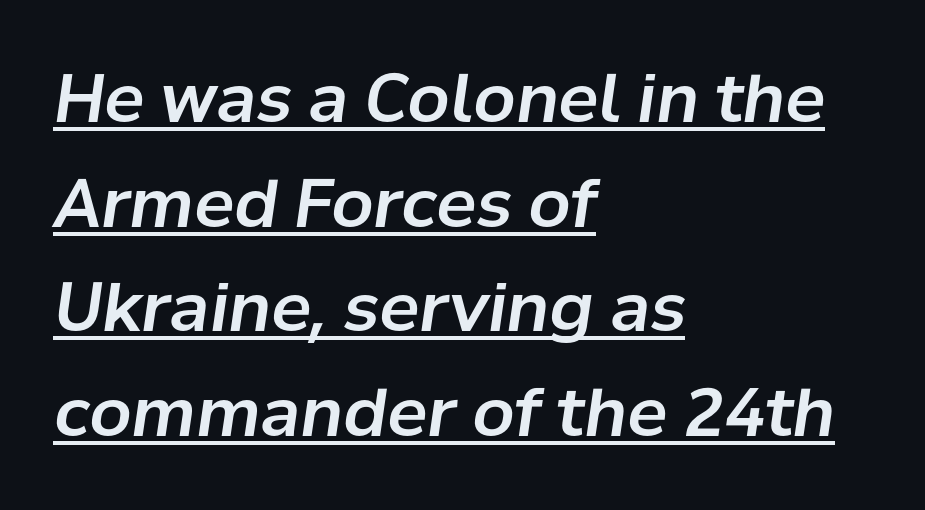
The image shows 67 px text type, italic (leaning right); set left-aligned, normal line spacing (1.56x), normal letter spacing, underlined; low stroke contrast and a medium x-height.
